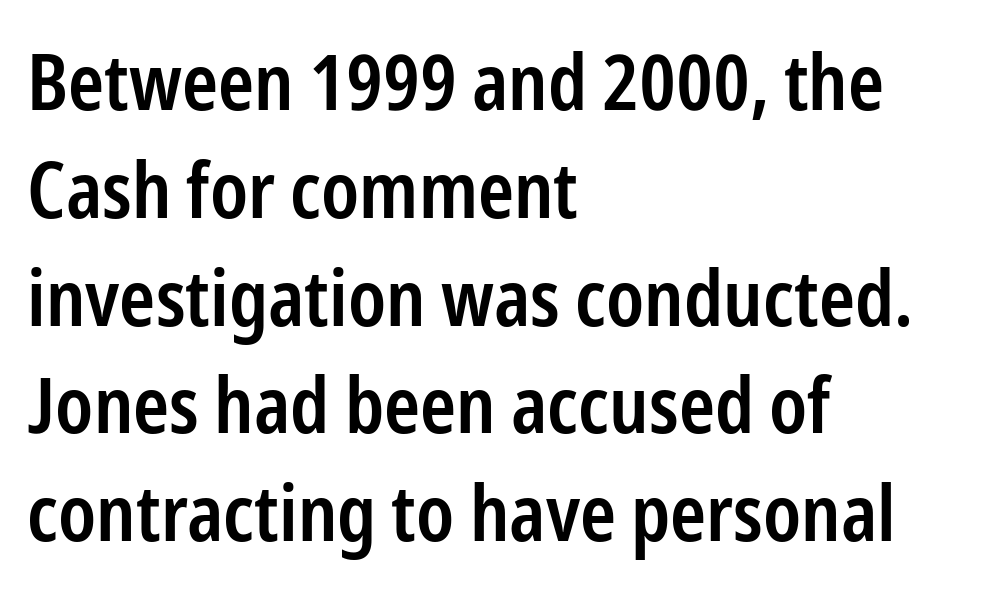
The image shows 77 px semibold, condensed sans-serif type, upright; set left-aligned, normal line spacing (1.4x), normal letter spacing, not underlined; low stroke contrast and a medium x-height.
